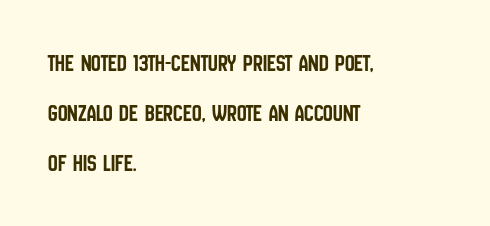
Q: Is the text italic (slanted)? A: No, it is upright.
Q: Is the text underlined? A: No.
Q: How is the paragraph aligned? A: Left-aligned.
Q: Is the spacing between letters normal or unusually wide? A: Normal.
Q: Is the spacing between lines tight, normal or loose? A: Loose.
